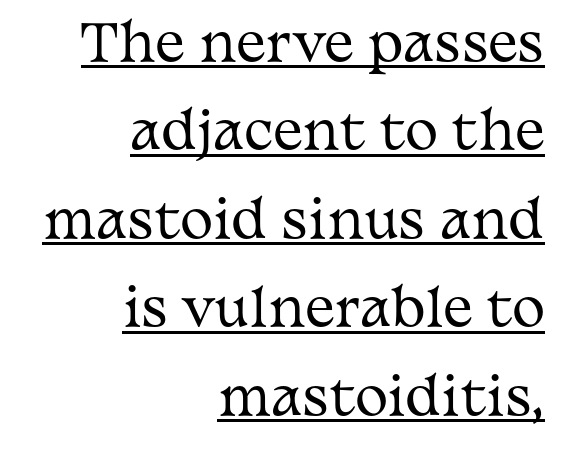
The image shows 50 px regular-weight, wide serif type, upright; set right-aligned, line spacing 1.77x, normal letter spacing, underlined; medium stroke contrast and a medium x-height.
